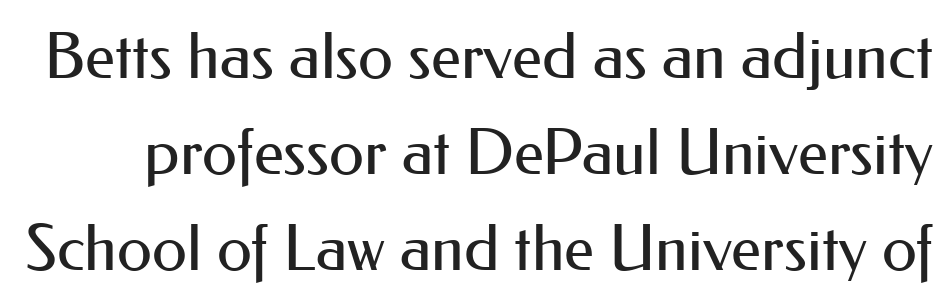
Q: Is the text bold? A: No.
Q: Is the text italic (slanted)? A: No, it is upright.
Q: Is the typeface a serif or a sans-serif typeface? A: Sans-serif.
Q: Is the text underlined? A: No.
Q: Is the spacing between letters normal or unusually wide? A: Normal.
Q: Is the spacing between lines tight, normal or loose? A: Normal.
Q: Width (condensed, normal, or wide)? A: Normal.
Q: Stroke contrast? A: Medium.
Q: x-height? A: Small.
Q: Monospaced? A: No.
